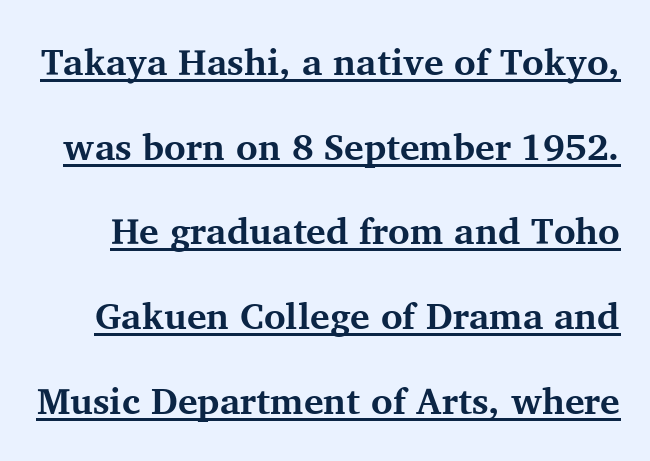
The sample's only ornament is a line tracing under the words. Look at the bottom of the vertical strokes: they flare into serifs here. The rendering uses natural spacing where letterforms have individual widths. How heavy is the stroke? Heavy — this is a bold.
